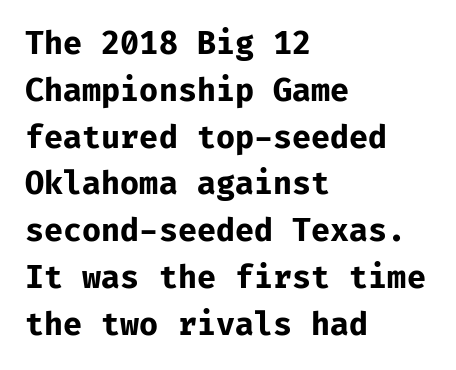
{"serif": "no", "italic": "no", "bold": "yes", "weight": "bold", "width": "normal", "stroke_contrast": "low", "x_height": "medium", "monospaced": "yes", "underline": "no", "align": "left", "line_spacing": "normal", "line_spacing_ratio": 1.51, "letter_spacing": "normal", "letter_spacing_em": 0.0, "glyph_px": 31}
